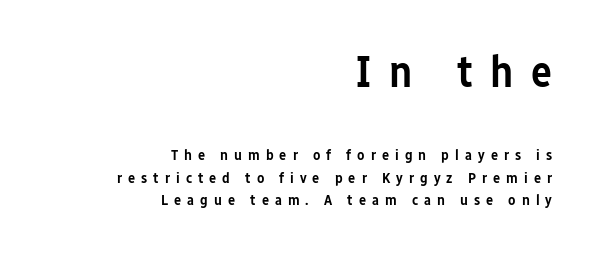
Q: Is the text bold? A: Semi-bold.
Q: Is the text italic (slanted)? A: No, it is upright.
Q: Is the typeface a serif or a sans-serif typeface? A: Sans-serif.
Q: Is the text underlined? A: No.
Q: How is the paragraph aligned? A: Right-aligned.
Q: Is the spacing between letters normal or unusually wide? A: Unusually wide.
Q: Is the spacing between lines tight, normal or loose? A: Normal.
Q: Which block of text is set in a larger size, the first (top) or the second (bottom)? A: The first (top) one.
Q: Width (condensed, normal, or wide)? A: Condensed.
Q: Stroke contrast? A: Low.
Q: x-height? A: Medium.
Q: Monospaced? A: No.
